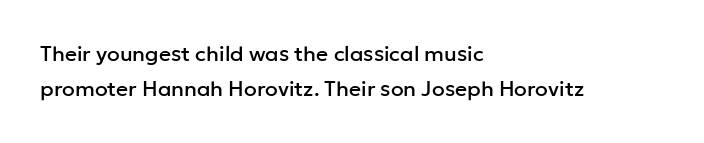
This is roman type, the default non-slanted kind. The leading is moderate, giving the passage an even texture. This sample uses plain, unmodified letter spacing. A classic flush-left, rag-right setting is used for this passage. The gap between lines stays unmarked.
